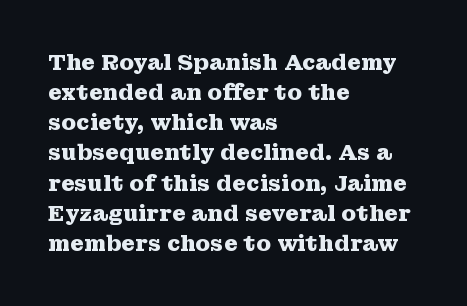
The image shows 22 px bold type, upright; set left-aligned, normal line spacing (1.37x), normal letter spacing, not underlined.
